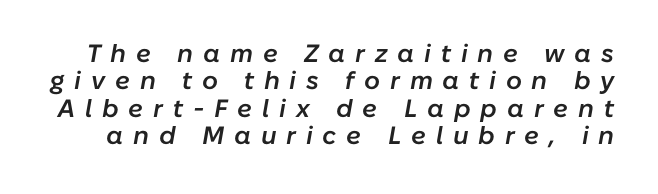
The image shows 25 px text type, italic (leaning right); set tight line spacing (1.1x), unusually wide letter spacing (+0.39 em), not underlined.
